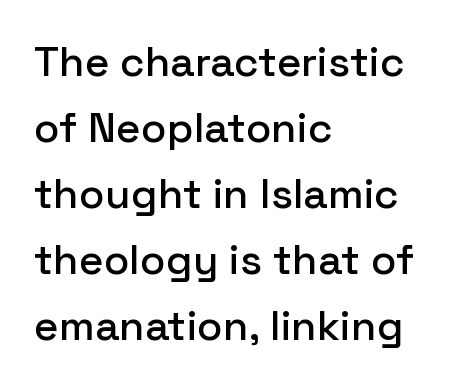
These lines are rendered in a variable-pitch font. The rendering keeps characters at their native spacing. A normal amount of white space separates one row of letters from the next. Are there feet on the stems? There aren't — it's a sans. Does the lettering tilt? It doesn't — this is upright. Underlining? Definitely not there.
